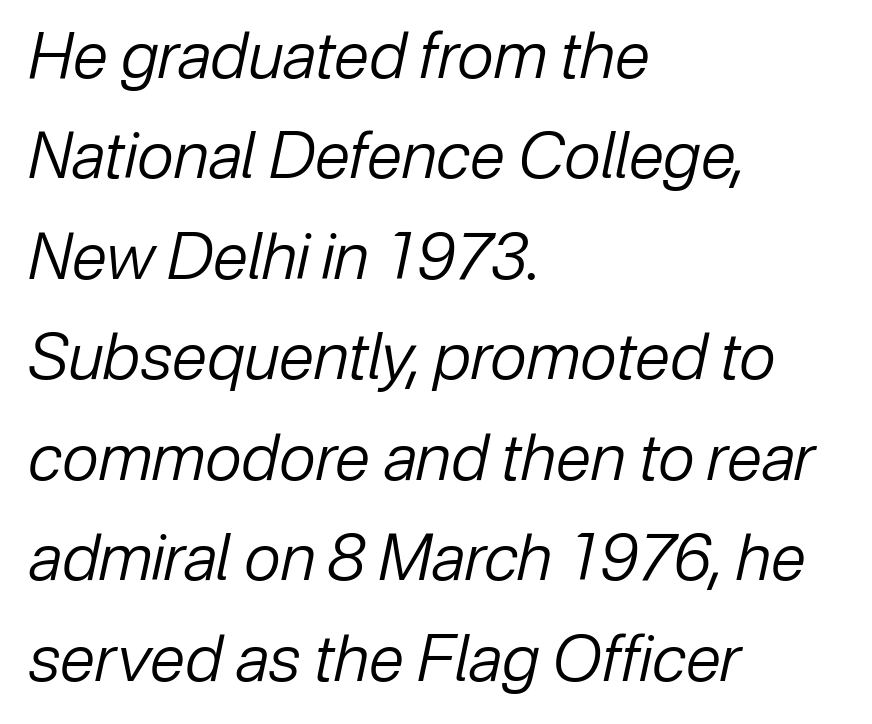
Compared with typical paragraphs, the rows here are spaced about the same. The typesetting does not lean heavy: it is not bold. Glyph-to-glyph distance matches everyday printed text. Line starts are locked; line ends wander.
